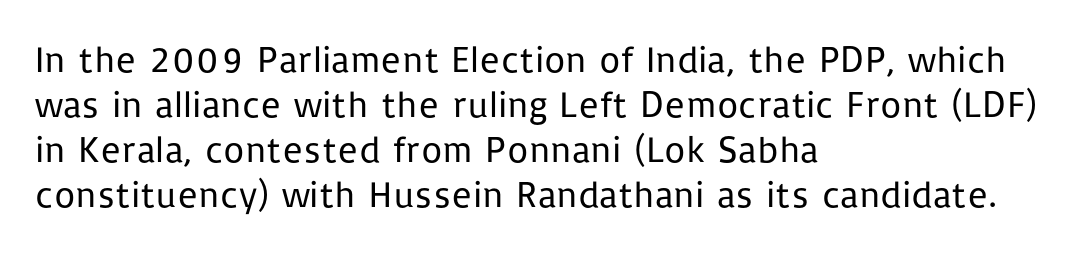
{"serif": "no", "italic": "no", "bold": "no", "weight": "regular", "width": "normal", "stroke_contrast": "low", "x_height": "medium", "monospaced": "no", "underline": "no", "align": "left", "line_spacing_ratio": 1.22, "letter_spacing": "normal", "letter_spacing_em": 0.0, "glyph_px": 37}
